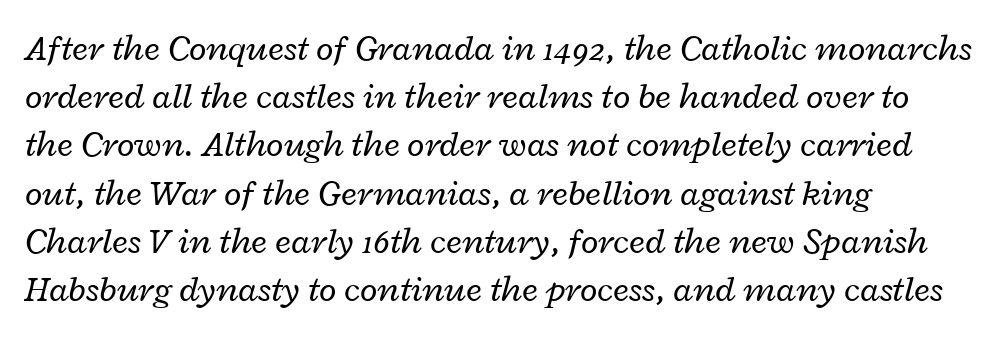
Q: Is the text bold? A: No.
Q: Is the text italic (slanted)? A: Yes, it leans right by about 12 degrees.
Q: Is the text underlined? A: No.
Q: How is the paragraph aligned? A: Left-aligned.
Q: Is the spacing between letters normal or unusually wide? A: Normal.
Q: Is the spacing between lines tight, normal or loose? A: Normal.
Q: Width (condensed, normal, or wide)? A: Wide.
Q: Stroke contrast? A: Low.
Q: x-height? A: Medium.
Q: Monospaced? A: No.
